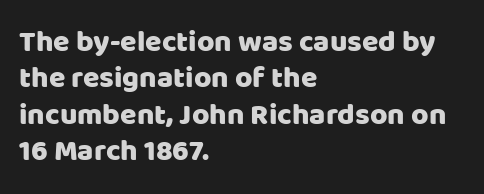
Plain, unruled lines of type. This rendering uses left alignment, leaving the right contour irregular. Here the glyphs are tracked normally, forming tight word shapes. Do the characters align in a grid? No, the font is proportional. Regarding serifs, this sample does without them.
